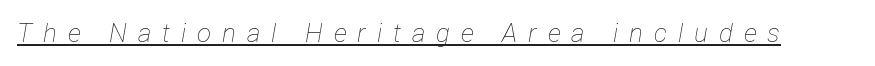
Q: Is the text bold? A: No.
Q: Is the text italic (slanted)? A: Yes, it leans right by about 12 degrees.
Q: Is the text underlined? A: Yes.
Q: Is the spacing between letters normal or unusually wide? A: Unusually wide.
